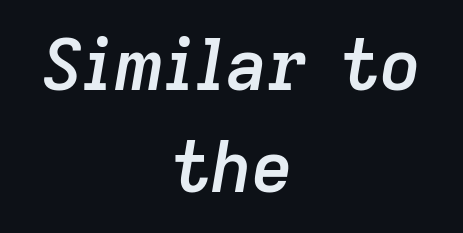
The image shows 71 px semibold type, italic (leaning right); set centered, normal line spacing (1.44x), normal letter spacing, not underlined; low stroke contrast and a medium x-height.
